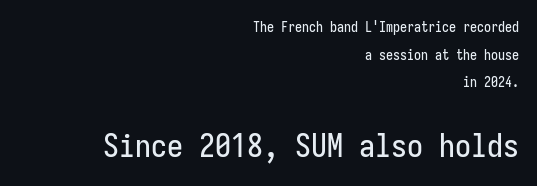
Quick note: not italic, upright. The setting favours the right margin, as signatures and pull-quotes sometimes do. The words here are not underlined. Loosely led — the rows are spread out. The passage shown is typeset with a sans-serif family.
